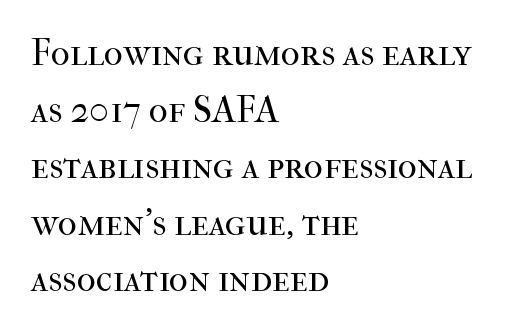
Q: Is the text bold? A: No.
Q: Is the text italic (slanted)? A: No, it is upright.
Q: Is the typeface a serif or a sans-serif typeface? A: Serif.
Q: Is the text underlined? A: No.
Q: How is the paragraph aligned? A: Left-aligned.
Q: Is the spacing between letters normal or unusually wide? A: Normal.
Q: Is the spacing between lines tight, normal or loose? A: Normal.
Q: Width (condensed, normal, or wide)? A: Normal.
Q: Stroke contrast? A: High.
Q: x-height? A: Medium.
Q: Monospaced? A: No.
